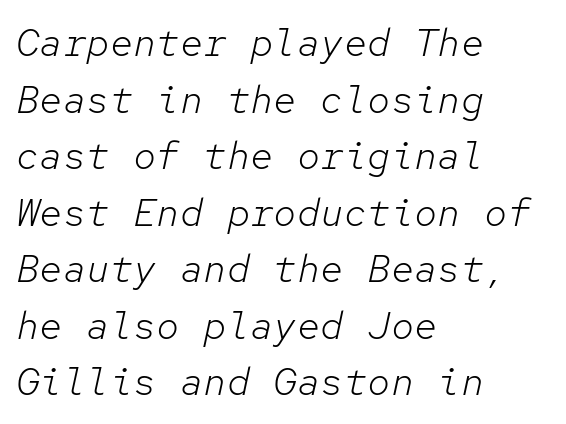
Tracking value appears to be zero — textbook default spacing. If you drew a line through each stem, it would be angled. In CSS terms this would be text-align: left. Students, observe: this is what conventionally led text looks like. The weight would be labelled regular, book, light, or lighter still. Beneath every word, the page is bare.
